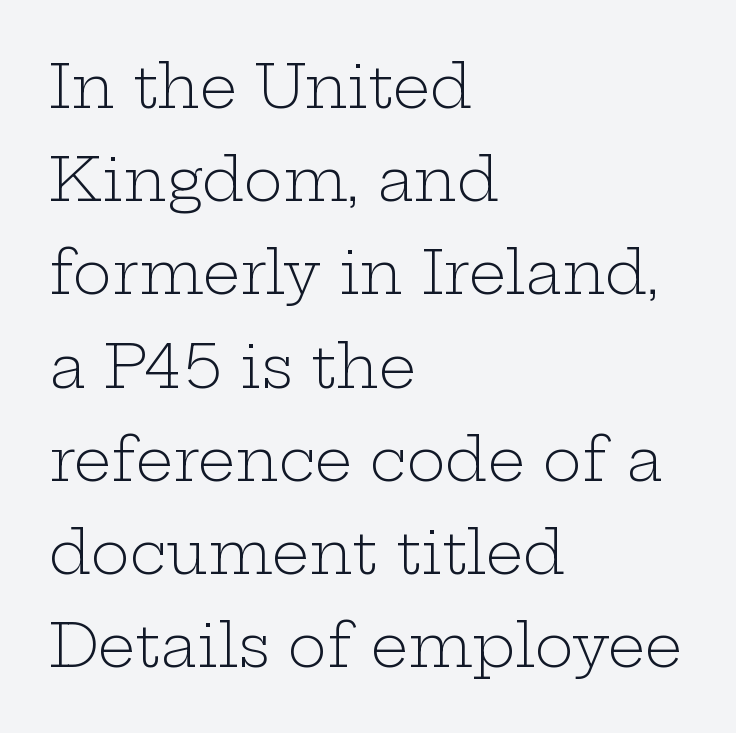
Q: Is the text bold? A: No.
Q: Is the text italic (slanted)? A: No, it is upright.
Q: Is the typeface a serif or a sans-serif typeface? A: Serif.
Q: Is the text underlined? A: No.
Q: How is the paragraph aligned? A: Left-aligned.
Q: Is the spacing between letters normal or unusually wide? A: Normal.
Q: Is the spacing between lines tight, normal or loose? A: Normal.
Q: Width (condensed, normal, or wide)? A: Wide.
Q: Stroke contrast? A: Low.
Q: x-height? A: Medium.
Q: Monospaced? A: No.
